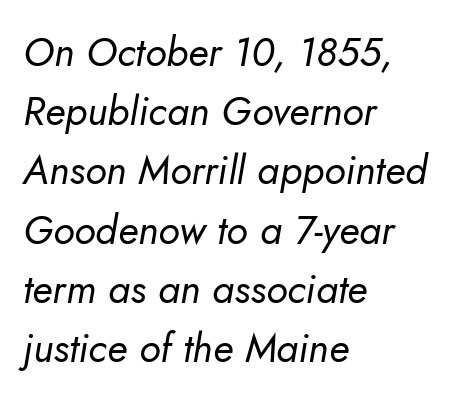
This sample keeps an unexceptional amount of space between lines. The cut favours lightness, reaching ordinary text weight at its darkest. Posture: slanted. The passage shown is typed in a proportional face where columns would drift.
